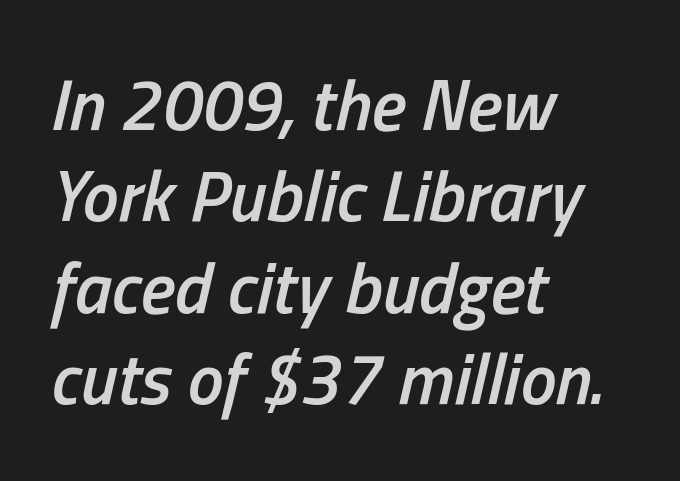
{"italic": "yes", "lean": "right", "slant_degrees": 13, "bold": "semi", "weight": "semibold", "width": "condensed", "stroke_contrast": "low", "x_height": "medium", "monospaced": "no", "underline": "no", "align": "left", "line_spacing": "normal", "line_spacing_ratio": 1.27, "letter_spacing": "normal", "letter_spacing_em": 0.0, "glyph_px": 72}
